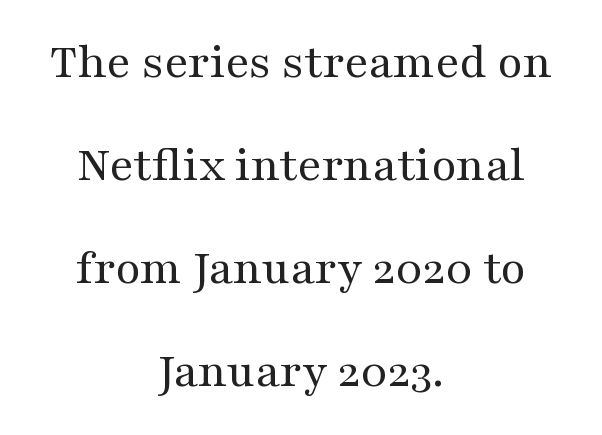
Posture: vertical. Note the varied advance widths — an 'i' is clearly narrower than an 'm'. Small tapered or slab feet sit at the stroke ends, so this counts as serif. Anything drawn beneath the words? Only blank space.
